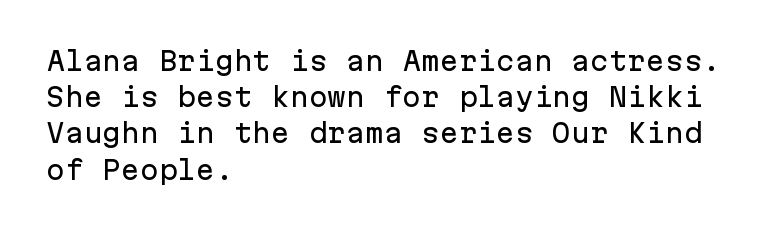
This sample keeps an unexceptional amount of space between lines. Characters follow at the spacing the type designer built in. Leftover space on each line is placed entirely after the last word. Nobody drew a line under any word here. The font's upright variant was chosen for this text.
